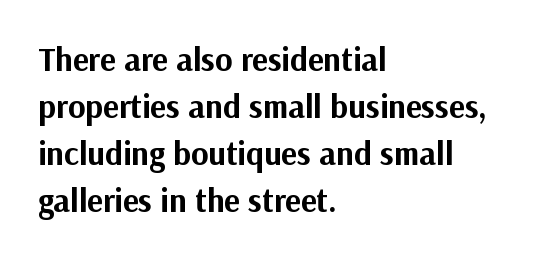
The image shows 33 px bold sans-serif type, upright; set left-aligned, normal line spacing (1.42x), normal letter spacing, not underlined; medium stroke contrast and a medium x-height.
